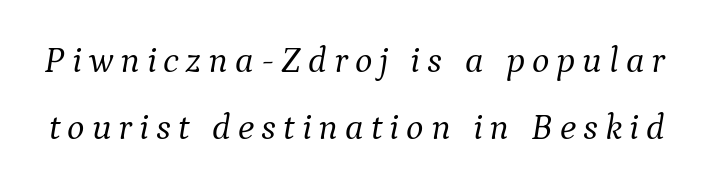
The image shows 37 px light serif type, italic (leaning right); set line spacing 1.81x, not underlined; medium stroke contrast and a medium x-height.
